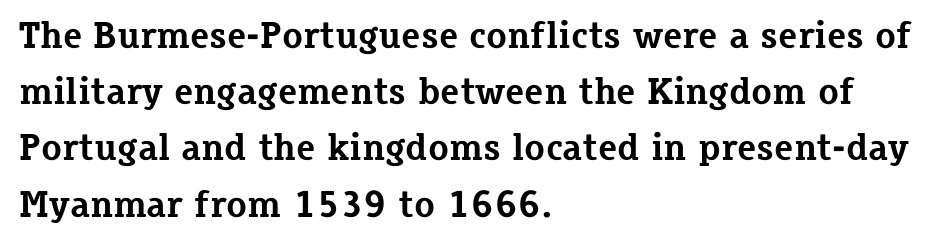
{"serif": "yes", "italic": "no", "bold": "yes", "weight": "bold", "width": "normal", "stroke_contrast": "low", "x_height": "medium", "monospaced": "no", "underline": "no", "align": "left", "line_spacing": "normal", "line_spacing_ratio": 1.48, "letter_spacing": "normal", "letter_spacing_em": 0.0, "glyph_px": 38}
